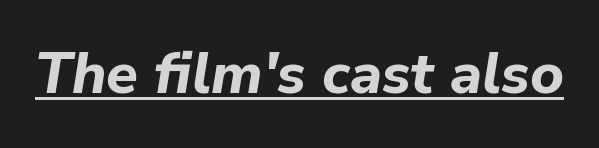
The image shows 58 px bold type, italic (leaning right); set normal letter spacing, underlined; low stroke contrast and a medium x-height.
